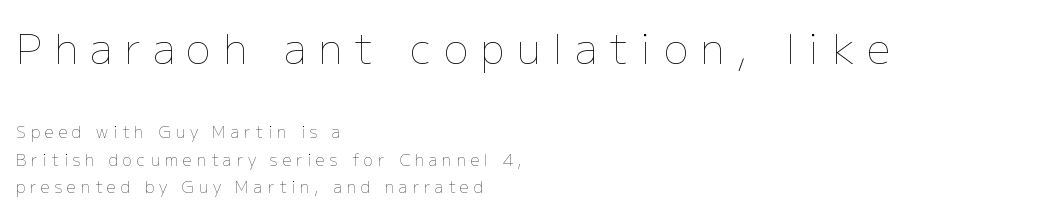
{"italic": "no", "bold": "no", "weight": "thin", "width": "normal", "stroke_contrast": "low", "x_height": "medium", "monospaced": "no", "underline": "no", "align": "left", "line_spacing_ratio": 1.72, "letter_spacing": "wide", "letter_spacing_em": 0.3, "larger_block": "first", "size_ratio": 2.56, "glyph_px": 41}
